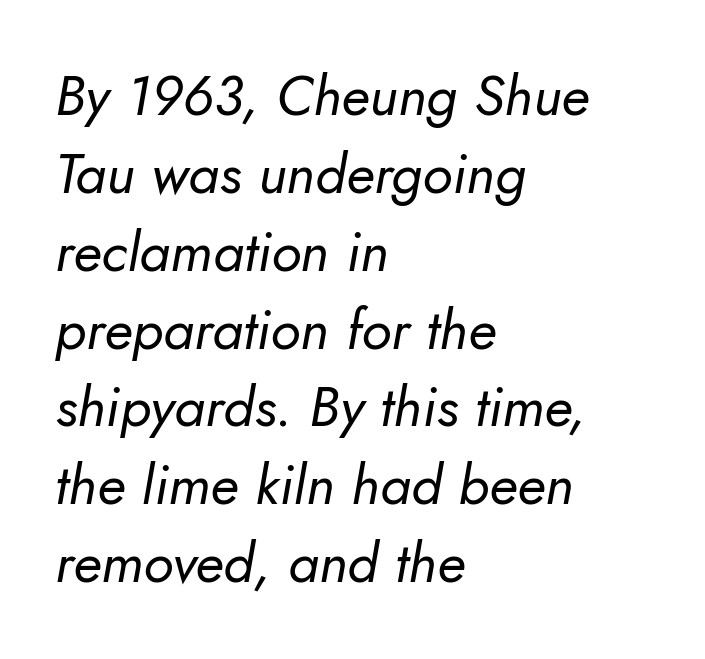
Q: Is the text bold? A: No.
Q: Is the text italic (slanted)? A: Yes, it leans right by about 10 degrees.
Q: Is the text underlined? A: No.
Q: How is the paragraph aligned? A: Left-aligned.
Q: Is the spacing between letters normal or unusually wide? A: Normal.
Q: Is the spacing between lines tight, normal or loose? A: Normal.
Q: Width (condensed, normal, or wide)? A: Normal.
Q: Stroke contrast? A: Low.
Q: x-height? A: Small.
Q: Monospaced? A: No.
